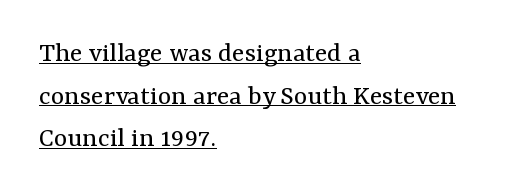
Every row of glyphs begins at an identical x-position on the left. Nobody touched the tracking dial on this one. The glyphs are accompanied by a horizontal stroke just below them. Do the characters align in a grid? No, the font is proportional. Nope, not italic — everything's standing straight. You can tell from the footed stems that serif type was used.
